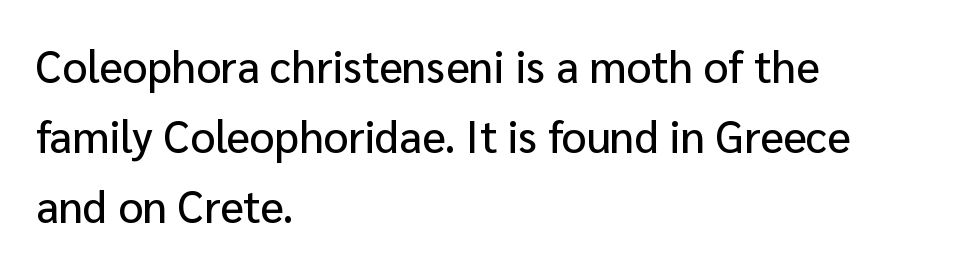
Q: Is the text italic (slanted)? A: No, it is upright.
Q: Is the typeface a serif or a sans-serif typeface? A: Sans-serif.
Q: Is the text underlined? A: No.
Q: How is the paragraph aligned? A: Left-aligned.
Q: Is the spacing between letters normal or unusually wide? A: Normal.
Q: Is the spacing between lines tight, normal or loose? A: Normal.
Q: Width (condensed, normal, or wide)? A: Normal.
Q: Stroke contrast? A: Low.
Q: x-height? A: Medium.
Q: Monospaced? A: No.
